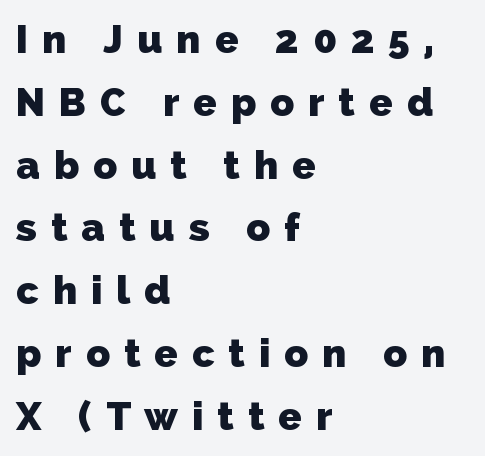
{"serif": "no", "bold": "yes", "weight": "heavy", "width": "normal", "stroke_contrast": "low", "x_height": "medium", "monospaced": "no", "underline": "no", "align": "left", "line_spacing": "normal", "line_spacing_ratio": 1.61, "letter_spacing": "wide", "letter_spacing_em": 0.36, "glyph_px": 39}
